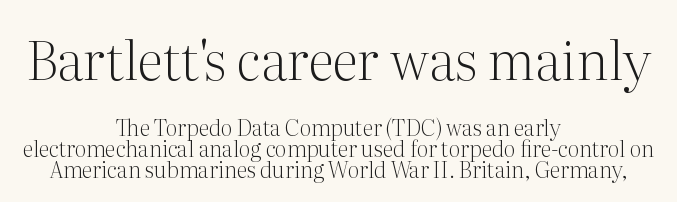
Q: Is the text bold? A: No.
Q: Is the text italic (slanted)? A: No, it is upright.
Q: Is the typeface a serif or a sans-serif typeface? A: Serif.
Q: Is the text underlined? A: No.
Q: How is the paragraph aligned? A: Centered.
Q: Is the spacing between letters normal or unusually wide? A: Normal.
Q: Is the spacing between lines tight, normal or loose? A: Tight.
Q: Which block of text is set in a larger size, the first (top) or the second (bottom)? A: The first (top) one.
Q: Width (condensed, normal, or wide)? A: Normal.
Q: Stroke contrast? A: Medium.
Q: x-height? A: Medium.
Q: Monospaced? A: No.
